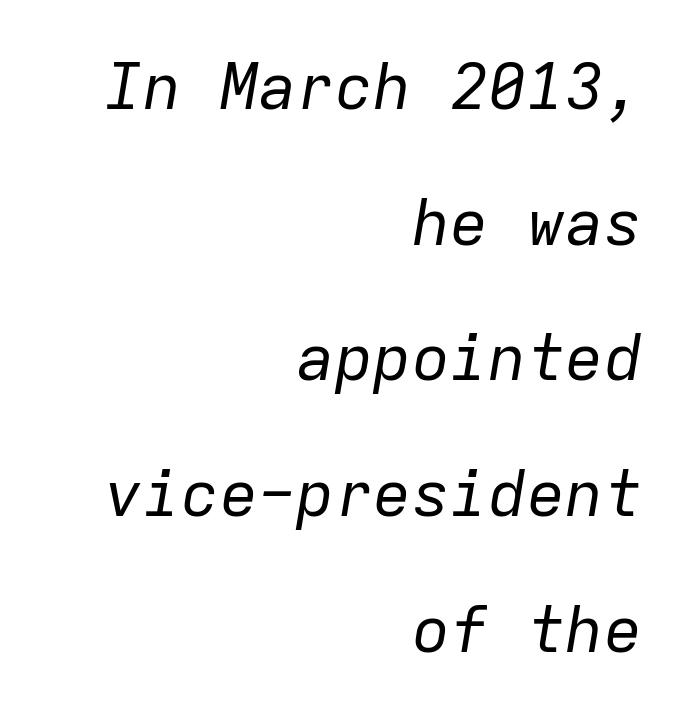
Q: Is the text bold? A: No.
Q: Is the text italic (slanted)? A: Yes, it leans right by about 9 degrees.
Q: Is the text underlined? A: No.
Q: How is the paragraph aligned? A: Right-aligned.
Q: Is the spacing between letters normal or unusually wide? A: Normal.
Q: Is the spacing between lines tight, normal or loose? A: Loose.
Q: Width (condensed, normal, or wide)? A: Normal.
Q: Stroke contrast? A: Low.
Q: x-height? A: Medium.
Q: Monospaced? A: Yes.
